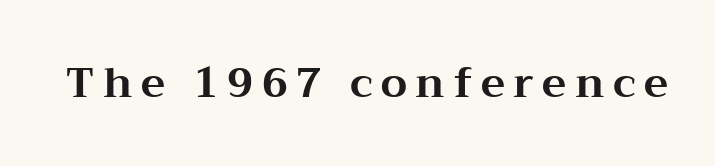
Q: Is the text bold? A: Yes.
Q: Is the text italic (slanted)? A: No, it is upright.
Q: Is the typeface a serif or a sans-serif typeface? A: Serif.
Q: Is the text underlined? A: No.
Q: Is the spacing between letters normal or unusually wide? A: Unusually wide.
Q: Width (condensed, normal, or wide)? A: Wide.
Q: Stroke contrast? A: Medium.
Q: x-height? A: Medium.
Q: Monospaced? A: No.
